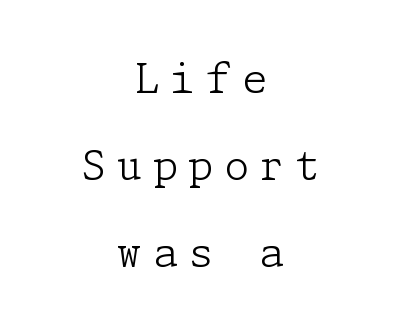
Visually the block forms a symmetrical silhouette, jagged on both flanks. Plain, unruled lines of type. The letterforms sit at book weight or below. Spacing between characters has been opened up far beyond the box default.
